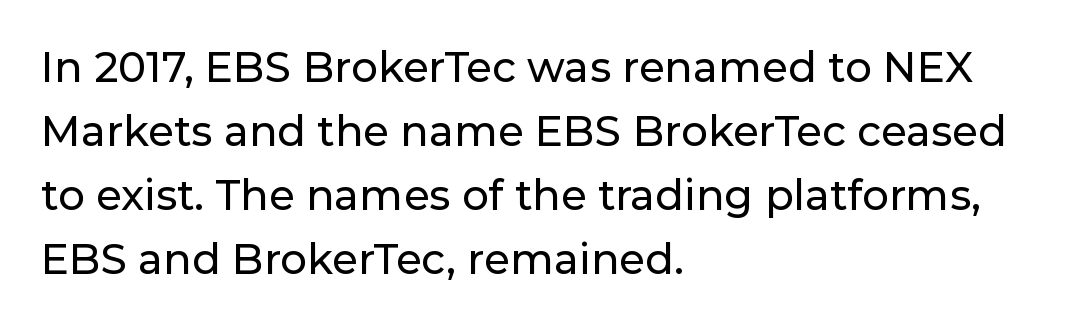
In terms of letterform style, serifs are entirely absent. Compared with a centered layout, this one pins lines to the left instead. What's the leading like? Ordinary, nothing unusual. No extra tracking has been applied to these lines.
